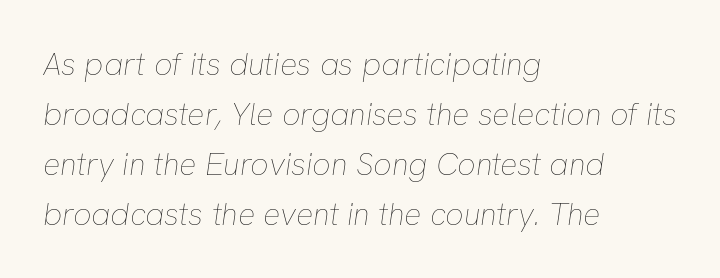
Q: Is the text bold? A: No.
Q: Is the text italic (slanted)? A: Yes, it leans right by about 8 degrees.
Q: Is the text underlined? A: No.
Q: How is the paragraph aligned? A: Left-aligned.
Q: Is the spacing between letters normal or unusually wide? A: Normal.
Q: Is the spacing between lines tight, normal or loose? A: Normal.
Q: Width (condensed, normal, or wide)? A: Normal.
Q: Stroke contrast? A: Low.
Q: x-height? A: Medium.
Q: Monospaced? A: No.
